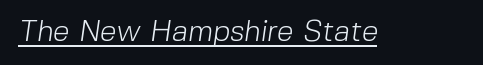
Q: Is the text bold? A: No.
Q: Is the typeface a serif or a sans-serif typeface? A: Sans-serif.
Q: Is the text underlined? A: Yes.
Q: Is the spacing between letters normal or unusually wide? A: Normal.
Q: Width (condensed, normal, or wide)? A: Normal.
Q: Stroke contrast? A: Low.
Q: x-height? A: Medium.
Q: Monospaced? A: No.
